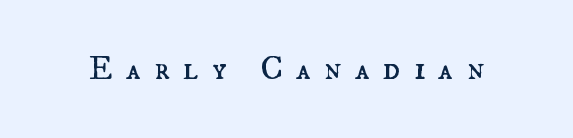
{"italic": "no", "bold": "no", "weight": "regular", "width": "normal", "stroke_contrast": "medium", "x_height": "small", "monospaced": "no", "underline": "no", "letter_spacing": "wide", "letter_spacing_em": 0.39, "glyph_px": 34}
